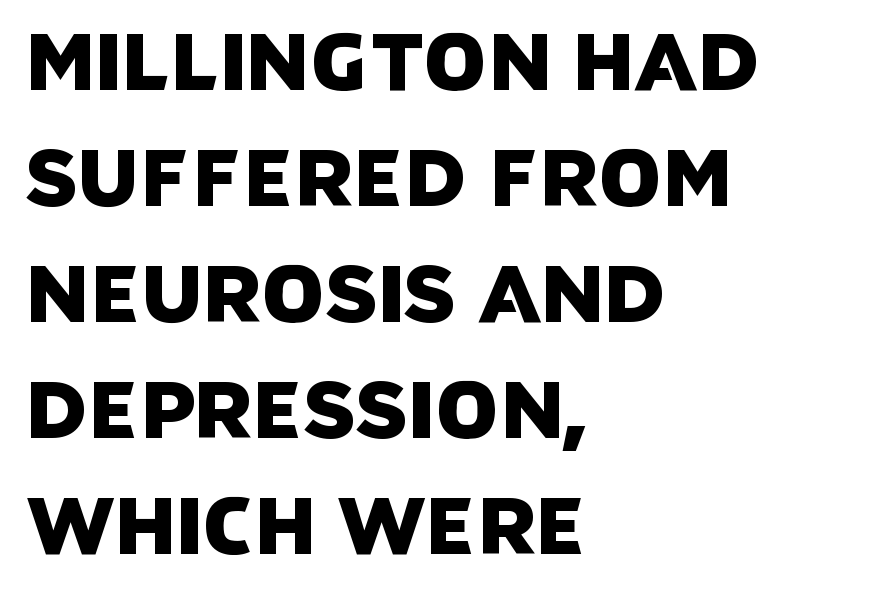
Q: Is the typeface a serif or a sans-serif typeface? A: Sans-serif.
Q: Is the text underlined? A: No.
Q: How is the paragraph aligned? A: Left-aligned.
Q: Is the spacing between letters normal or unusually wide? A: Normal.
Q: Is the spacing between lines tight, normal or loose? A: Normal.
Q: Width (condensed, normal, or wide)? A: Normal.
Q: Stroke contrast? A: Low.
Q: x-height? A: Large.
Q: Monospaced? A: No.
